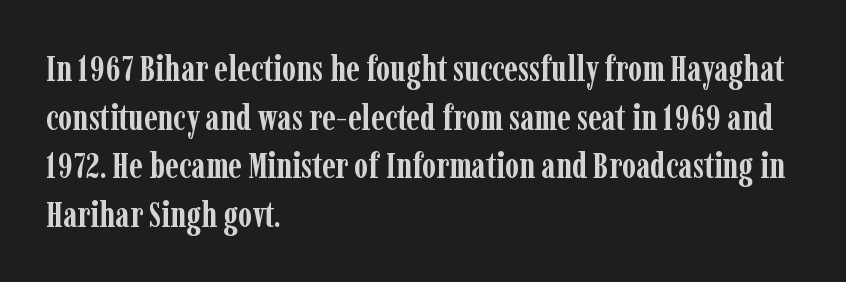
{"serif": "yes", "italic": "no", "bold": "yes", "weight": "semibold", "width": "condensed", "stroke_contrast": "low", "x_height": "medium", "monospaced": "no", "underline": "no", "align": "left", "line_spacing": "normal", "line_spacing_ratio": 1.35, "letter_spacing": "normal", "letter_spacing_em": 0.0, "glyph_px": 36}
